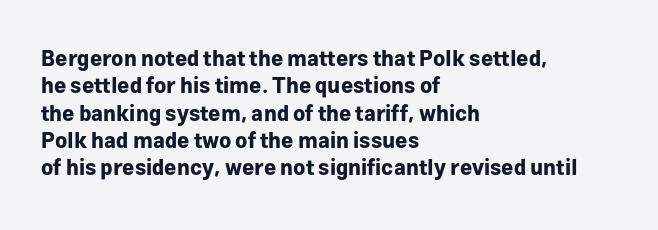
Q: Is the text bold? A: Yes.
Q: Is the text italic (slanted)? A: No, it is upright.
Q: Is the text underlined? A: No.
Q: How is the paragraph aligned? A: Left-aligned.
Q: Is the spacing between letters normal or unusually wide? A: Normal.
Q: Is the spacing between lines tight, normal or loose? A: Normal.
